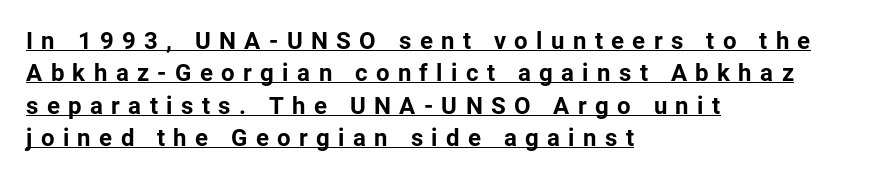
Q: Is the text bold? A: Yes.
Q: Is the text italic (slanted)? A: No, it is upright.
Q: Is the text underlined? A: Yes.
Q: How is the paragraph aligned? A: Left-aligned.
Q: Is the spacing between letters normal or unusually wide? A: Unusually wide.
Q: Is the spacing between lines tight, normal or loose? A: Normal.
